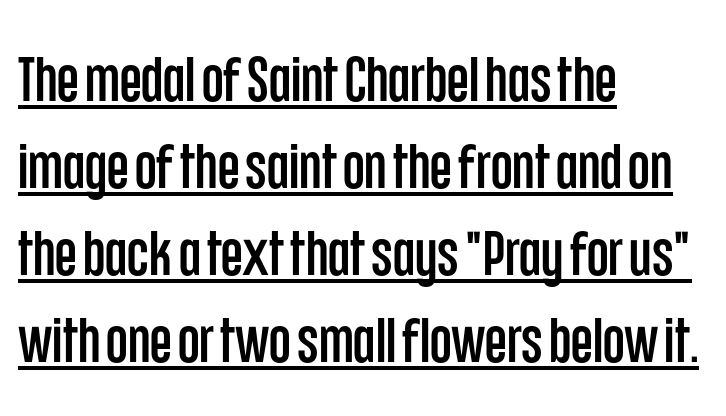
{"serif": "no", "italic": "no", "width": "condensed", "stroke_contrast": "low", "x_height": "large", "monospaced": "no", "underline": "yes", "align": "left", "line_spacing": "normal", "line_spacing_ratio": 1.38, "letter_spacing": "normal", "letter_spacing_em": 0.0, "glyph_px": 63}
